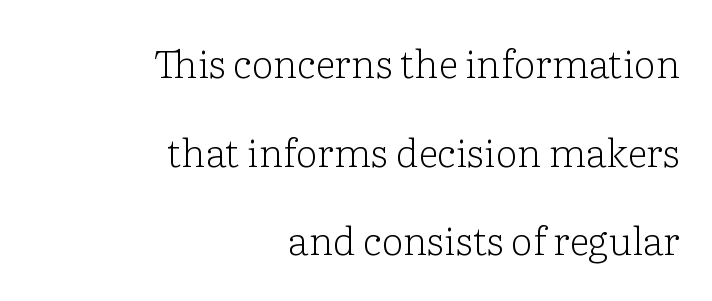
Q: Is the text bold? A: No.
Q: Is the text italic (slanted)? A: No, it is upright.
Q: Is the typeface a serif or a sans-serif typeface? A: Serif.
Q: Is the text underlined? A: No.
Q: How is the paragraph aligned? A: Right-aligned.
Q: Is the spacing between letters normal or unusually wide? A: Normal.
Q: Is the spacing between lines tight, normal or loose? A: Loose.
Q: Width (condensed, normal, or wide)? A: Normal.
Q: Stroke contrast? A: Low.
Q: x-height? A: Medium.
Q: Monospaced? A: No.
